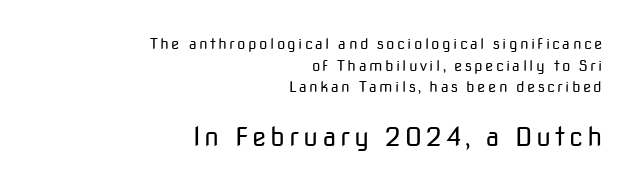
Q: Is the text bold? A: No.
Q: Is the text italic (slanted)? A: No, it is upright.
Q: Is the text underlined? A: No.
Q: How is the paragraph aligned? A: Right-aligned.
Q: Is the spacing between lines tight, normal or loose? A: Normal.
Q: Which block of text is set in a larger size, the first (top) or the second (bottom)? A: The second (bottom) one.
